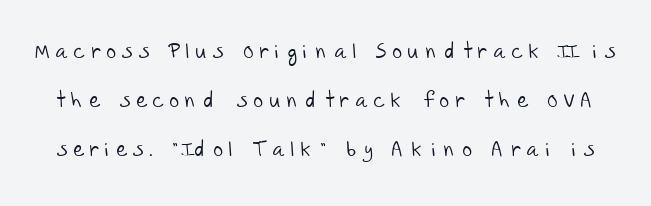
The image shows 21 px text type; set loose line spacing (2.33x), unusually wide letter spacing (+0.31 em), not underlined.
